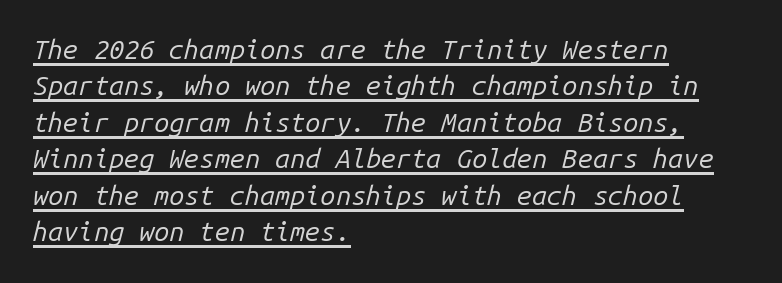
Q: Is the text bold? A: No.
Q: Is the text italic (slanted)? A: Yes, it leans right by about 14 degrees.
Q: Is the text underlined? A: Yes.
Q: How is the paragraph aligned? A: Left-aligned.
Q: Is the spacing between letters normal or unusually wide? A: Normal.
Q: Is the spacing between lines tight, normal or loose? A: Normal.
